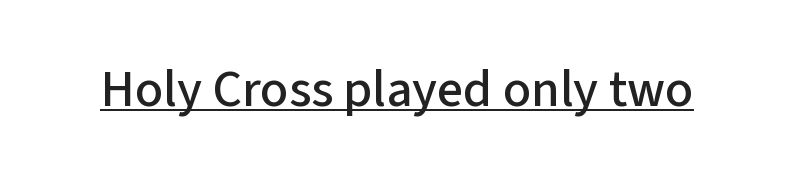
The image shows 52 px sans-serif type, upright; set normal letter spacing, underlined; low stroke contrast and a medium x-height.
